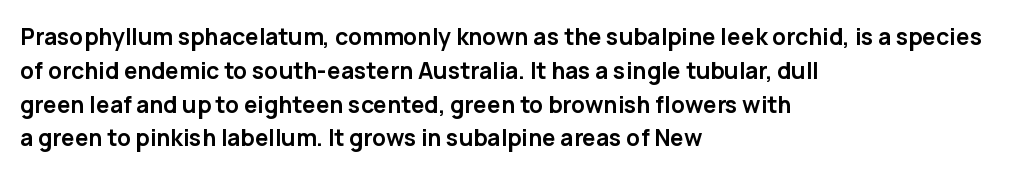
{"italic": "no", "bold": "yes", "underline": "no", "align": "left", "line_spacing": "normal", "line_spacing_ratio": 1.47, "letter_spacing": "normal", "letter_spacing_em": 0.0, "glyph_px": 23}
